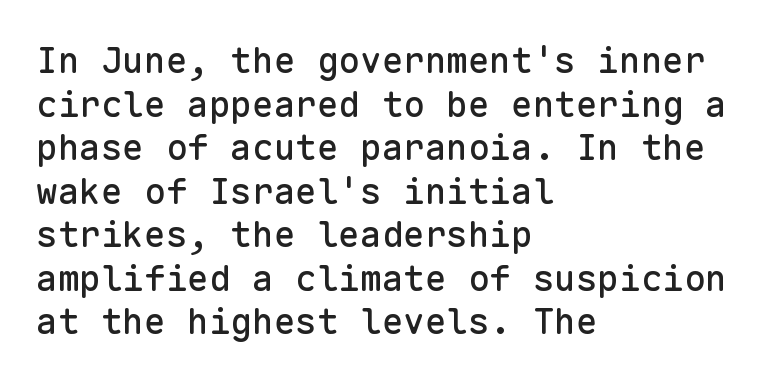
{"serif": "no", "italic": "no", "width": "normal", "stroke_contrast": "low", "x_height": "medium", "monospaced": "yes", "underline": "no", "align": "left", "line_spacing_ratio": 1.21, "letter_spacing": "normal", "letter_spacing_em": 0.0, "glyph_px": 36}
